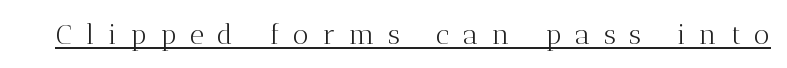
Q: Is the text bold? A: No.
Q: Is the text italic (slanted)? A: No, it is upright.
Q: Is the typeface a serif or a sans-serif typeface? A: Serif.
Q: Is the text underlined? A: Yes.
Q: Is the spacing between letters normal or unusually wide? A: Unusually wide.
Q: Width (condensed, normal, or wide)? A: Normal.
Q: Stroke contrast? A: Medium.
Q: x-height? A: Medium.
Q: Monospaced? A: No.
